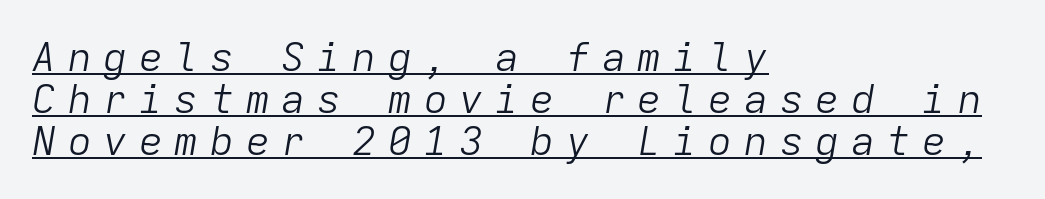
Observe the wide spacing: letters keep a clear distance from each other. The passage shown is typed in a monospace face where columns stay perfectly aligned. Is the block centered? No — it sits flush against the left margin. A baseline rule has been typeset under these characters.
